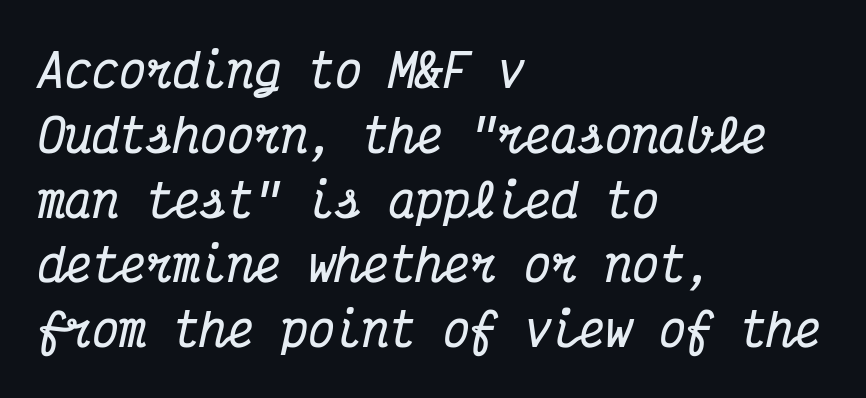
Q: Is the text bold? A: Yes.
Q: Is the text italic (slanted)? A: Yes, it leans right by about 12 degrees.
Q: Is the typeface a serif or a sans-serif typeface? A: Serif.
Q: Is the text underlined? A: No.
Q: How is the paragraph aligned? A: Left-aligned.
Q: Is the spacing between letters normal or unusually wide? A: Normal.
Q: Is the spacing between lines tight, normal or loose? A: Normal.
Q: Width (condensed, normal, or wide)? A: Condensed.
Q: Stroke contrast? A: Medium.
Q: x-height? A: Medium.
Q: Monospaced? A: Yes.
